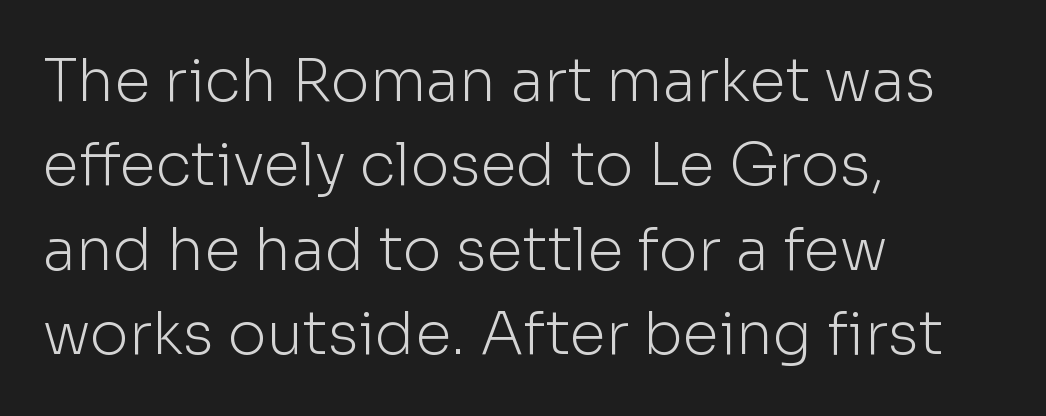
{"serif": "no", "italic": "no", "bold": "no", "weight": "light", "width": "normal", "stroke_contrast": "low", "x_height": "medium", "monospaced": "no", "underline": "no", "align": "left", "line_spacing": "normal", "line_spacing_ratio": 1.43, "letter_spacing": "normal", "letter_spacing_em": 0.0, "glyph_px": 59}
